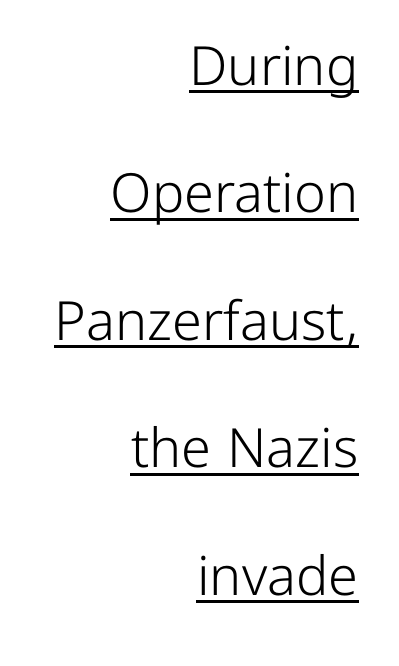
The image shows 54 px light sans-serif type, upright; set right-aligned, loose line spacing (2.36x), normal letter spacing, underlined; low stroke contrast and a medium x-height.
